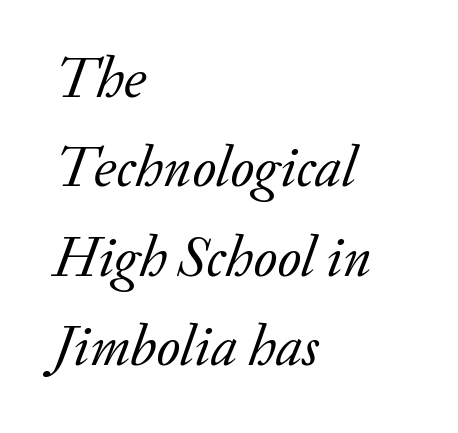
The glyphs look as if they've been sheared to an angle. Is the letter spacing exaggerated? No — it looks like the ordinary default. The characters are drawn with everyday or finer stroke widths. Every row of glyphs begins at an identical x-position on the left.
